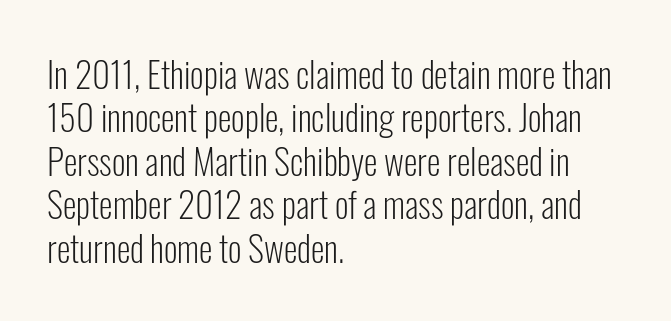
{"serif": "no", "italic": "no", "bold": "no", "weight": "light", "width": "condensed", "stroke_contrast": "low", "x_height": "medium", "monospaced": "no", "underline": "no", "align": "left", "line_spacing_ratio": 1.24, "letter_spacing": "normal", "letter_spacing_em": 0.0, "glyph_px": 35}
